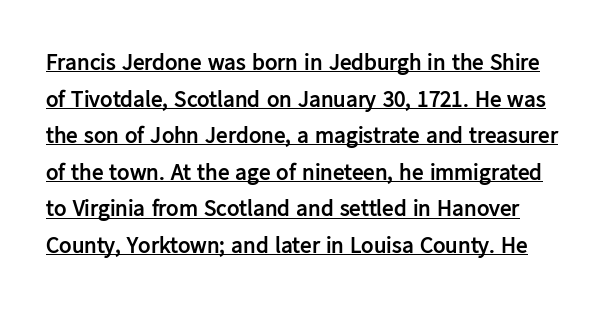
Does extra space separate the letters? No, they use regular spacing. Pretty heavy lettering here — definitely bold. When letters stand straight like this, we call the style roman or upright. Honestly, the underline is the first thing you notice here. The lines sit at an ordinary, default distance from one another.
